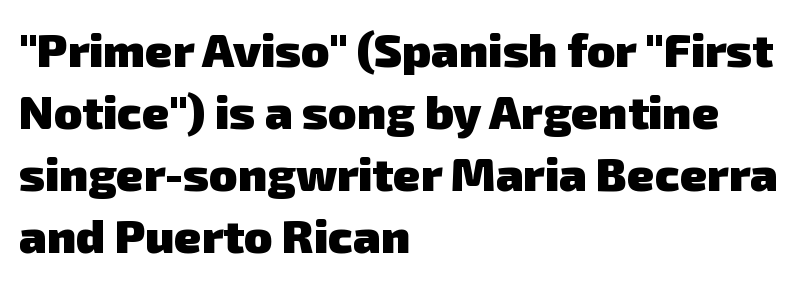
Q: Is the text bold? A: Yes.
Q: Is the typeface a serif or a sans-serif typeface? A: Sans-serif.
Q: Is the text underlined? A: No.
Q: How is the paragraph aligned? A: Left-aligned.
Q: Is the spacing between letters normal or unusually wide? A: Normal.
Q: Is the spacing between lines tight, normal or loose? A: Normal.
Q: Width (condensed, normal, or wide)? A: Normal.
Q: Stroke contrast? A: Low.
Q: x-height? A: Medium.
Q: Monospaced? A: No.
